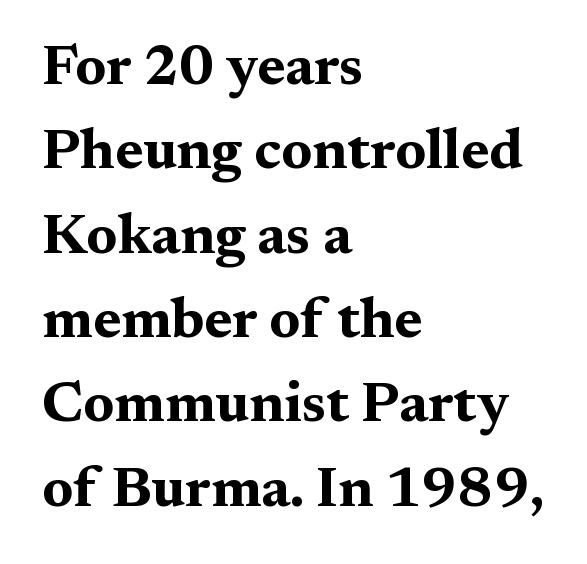
{"serif": "yes", "italic": "no", "bold": "yes", "weight": "bold", "width": "wide", "stroke_contrast": "medium", "x_height": "medium", "monospaced": "no", "underline": "no", "align": "left", "line_spacing": "normal", "line_spacing_ratio": 1.48, "letter_spacing": "normal", "letter_spacing_em": 0.0, "glyph_px": 57}
